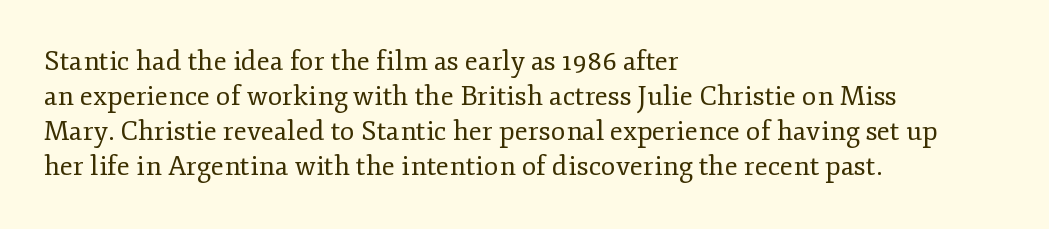
Q: Is the text bold? A: No.
Q: Is the text italic (slanted)? A: No, it is upright.
Q: Is the text underlined? A: No.
Q: How is the paragraph aligned? A: Left-aligned.
Q: Is the spacing between letters normal or unusually wide? A: Normal.
Q: Is the spacing between lines tight, normal or loose? A: Normal.
